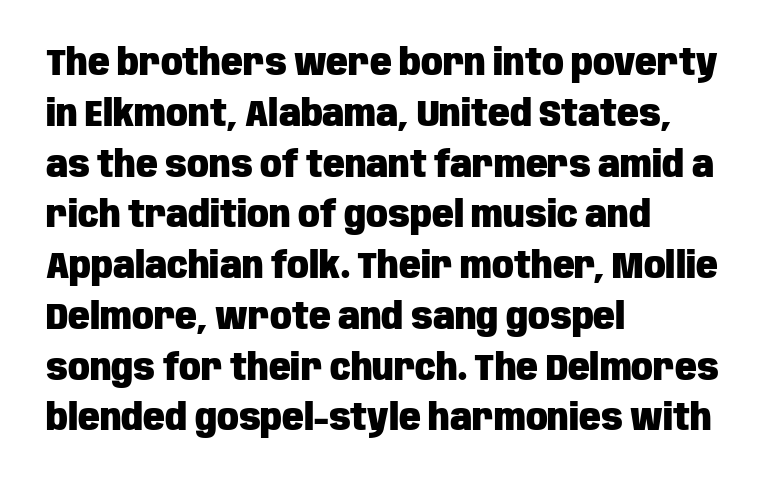
Q: Is the text bold? A: Yes.
Q: Is the text italic (slanted)? A: No, it is upright.
Q: Is the typeface a serif or a sans-serif typeface? A: Sans-serif.
Q: Is the text underlined? A: No.
Q: How is the paragraph aligned? A: Left-aligned.
Q: Is the spacing between letters normal or unusually wide? A: Normal.
Q: Is the spacing between lines tight, normal or loose? A: Normal.
Q: Width (condensed, normal, or wide)? A: Condensed.
Q: Stroke contrast? A: Low.
Q: x-height? A: Large.
Q: Monospaced? A: No.
